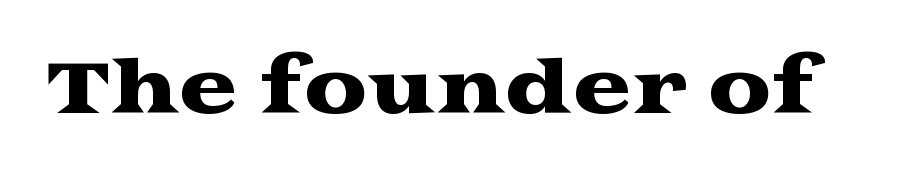
Q: Is the text italic (slanted)? A: No, it is upright.
Q: Is the typeface a serif or a sans-serif typeface? A: Serif.
Q: Is the text underlined? A: No.
Q: Is the spacing between letters normal or unusually wide? A: Normal.
Q: Width (condensed, normal, or wide)? A: Wide.
Q: Stroke contrast? A: Medium.
Q: x-height? A: Medium.
Q: Monospaced? A: No.
